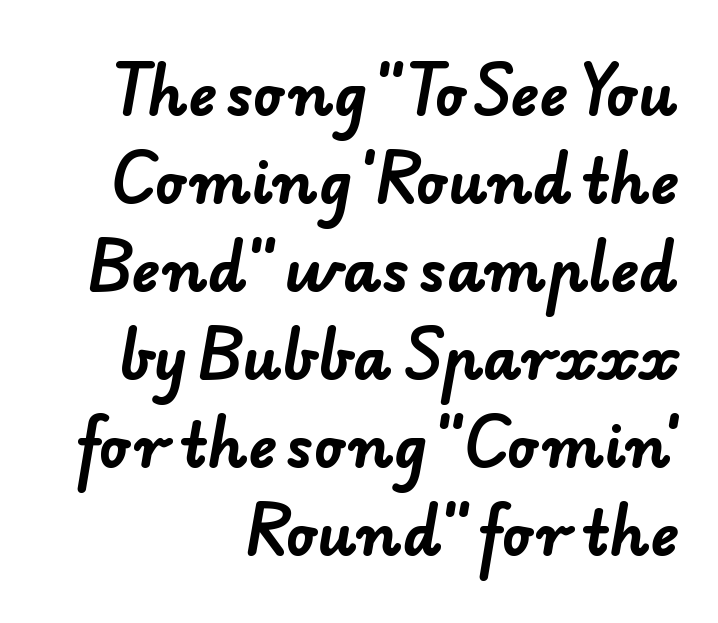
The lines in this sample share a right terminus and differ only in where they begin. Each new line begins a customary step beneath the previous one. Caption: standard tracking, unaltered. Check the space under the baseline: it is left empty.
